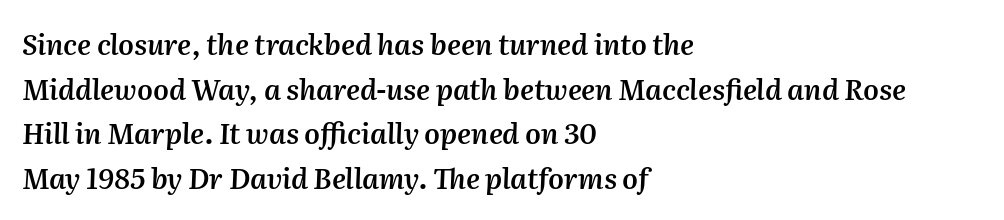
The image shows 28 px semibold type, italic (leaning right); set left-aligned, normal line spacing (1.59x), normal letter spacing, not underlined; medium stroke contrast and a medium x-height.
